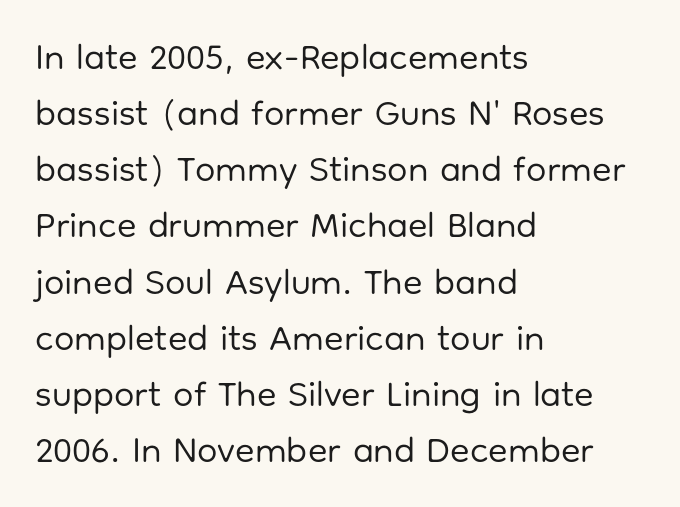
The image shows 36 px regular-weight sans-serif type, upright; set left-aligned, normal line spacing (1.56x), normal letter spacing, not underlined; low stroke contrast and a medium x-height.
